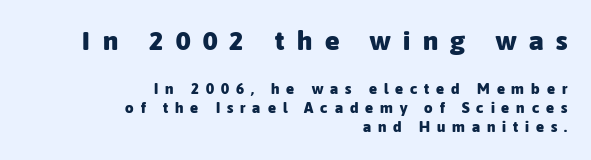
{"italic": "no", "bold": "yes", "underline": "no", "align": "right", "line_spacing": "normal", "line_spacing_ratio": 1.25, "letter_spacing": "wide", "letter_spacing_em": 0.46, "larger_block": "first", "size_ratio": 1.8, "glyph_px": 27}
